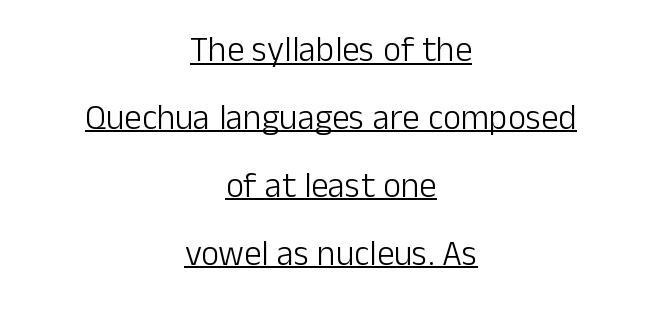
Q: Is the text bold? A: No.
Q: Is the text italic (slanted)? A: No, it is upright.
Q: Is the typeface a serif or a sans-serif typeface? A: Sans-serif.
Q: Is the text underlined? A: Yes.
Q: How is the paragraph aligned? A: Centered.
Q: Is the spacing between letters normal or unusually wide? A: Normal.
Q: Is the spacing between lines tight, normal or loose? A: Loose.
Q: Width (condensed, normal, or wide)? A: Normal.
Q: Stroke contrast? A: Low.
Q: x-height? A: Medium.
Q: Monospaced? A: No.
